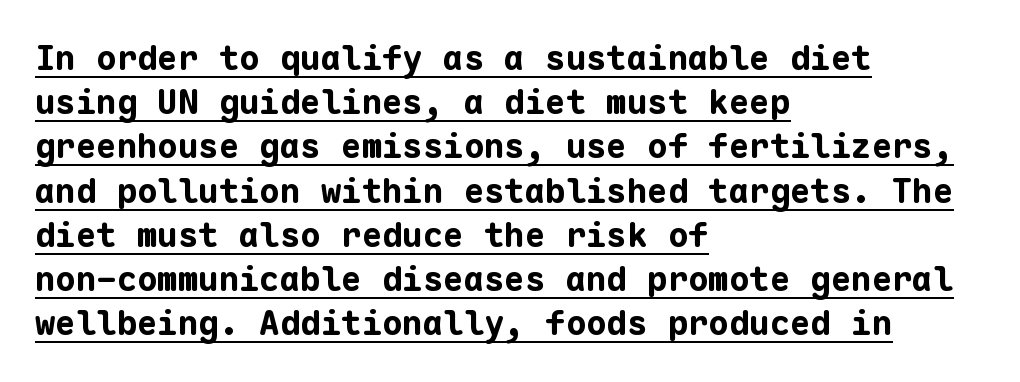
Q: Is the text bold? A: Yes.
Q: Is the text italic (slanted)? A: No, it is upright.
Q: Is the typeface a serif or a sans-serif typeface? A: Sans-serif.
Q: Is the text underlined? A: Yes.
Q: How is the paragraph aligned? A: Left-aligned.
Q: Is the spacing between letters normal or unusually wide? A: Normal.
Q: Is the spacing between lines tight, normal or loose? A: Normal.
Q: Width (condensed, normal, or wide)? A: Normal.
Q: Stroke contrast? A: Low.
Q: x-height? A: Medium.
Q: Monospaced? A: Yes.
